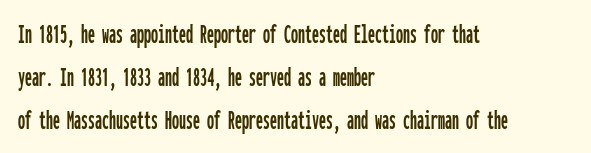
{"serif": "no", "italic": "no", "width": "condensed", "stroke_contrast": "low", "x_height": "medium", "monospaced": "yes", "underline": "no", "align": "left", "line_spacing": "normal", "line_spacing_ratio": 1.53, "letter_spacing": "normal", "letter_spacing_em": 0.0, "glyph_px": 28}
